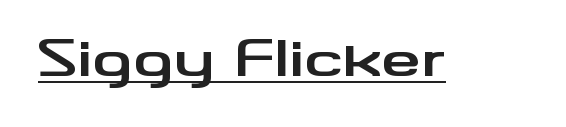
{"serif": "no", "italic": "no", "bold": "yes", "weight": "bold", "width": "wide", "stroke_contrast": "medium", "x_height": "small", "monospaced": "no", "underline": "yes", "letter_spacing": "normal", "letter_spacing_em": 0.0, "glyph_px": 50}
